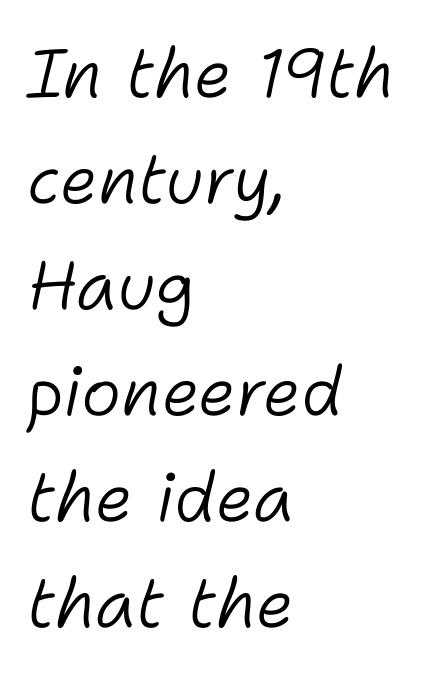
{"italic": "yes", "lean": "right", "slant_degrees": 11, "bold": "no", "weight": "light", "width": "normal", "stroke_contrast": "low", "x_height": "medium", "monospaced": "no", "underline": "no", "align": "left", "line_spacing": "normal", "line_spacing_ratio": 1.56, "letter_spacing": "normal", "letter_spacing_em": 0.0, "glyph_px": 68}
